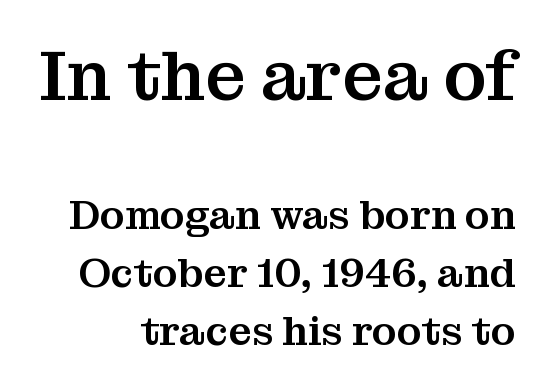
The image shows 71 px serif type, upright; set normal line spacing (1.42x), normal letter spacing, not underlined; the first (top) block is 1.73x larger; medium stroke contrast and a medium x-height.
